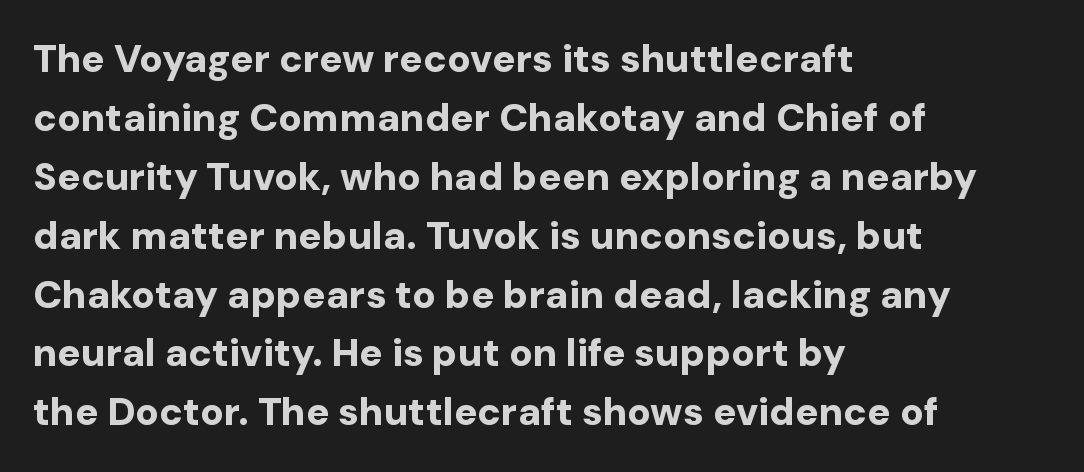
Q: Is the text bold? A: Yes.
Q: Is the text italic (slanted)? A: No, it is upright.
Q: Is the typeface a serif or a sans-serif typeface? A: Sans-serif.
Q: Is the text underlined? A: No.
Q: How is the paragraph aligned? A: Left-aligned.
Q: Is the spacing between letters normal or unusually wide? A: Normal.
Q: Is the spacing between lines tight, normal or loose? A: Normal.
Q: Width (condensed, normal, or wide)? A: Normal.
Q: Stroke contrast? A: Low.
Q: x-height? A: Medium.
Q: Monospaced? A: No.
